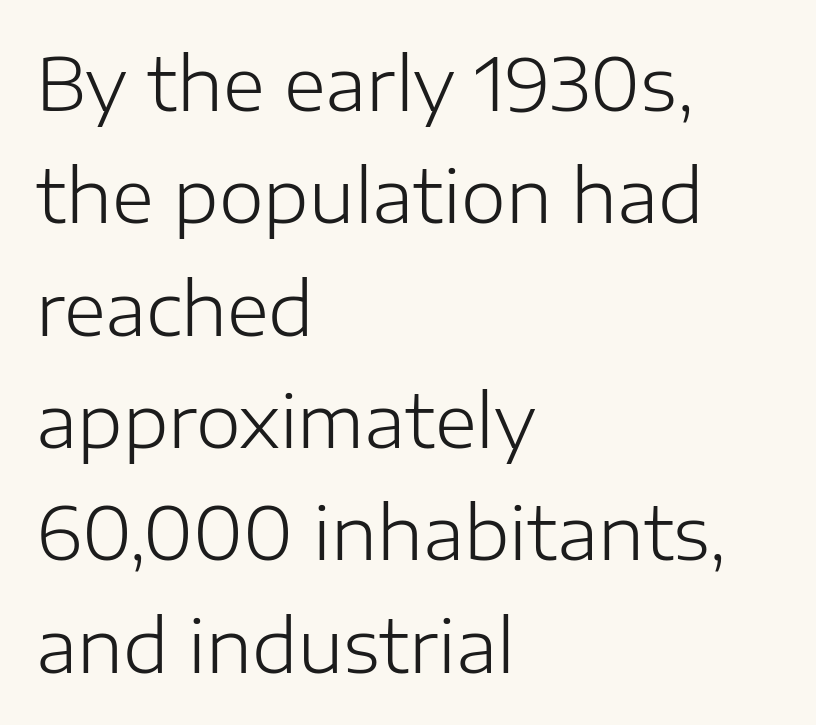
{"serif": "no", "italic": "no", "bold": "no", "weight": "light", "width": "normal", "stroke_contrast": "low", "x_height": "medium", "monospaced": "no", "underline": "no", "align": "left", "line_spacing": "normal", "line_spacing_ratio": 1.56, "letter_spacing": "normal", "letter_spacing_em": 0.0, "glyph_px": 72}
